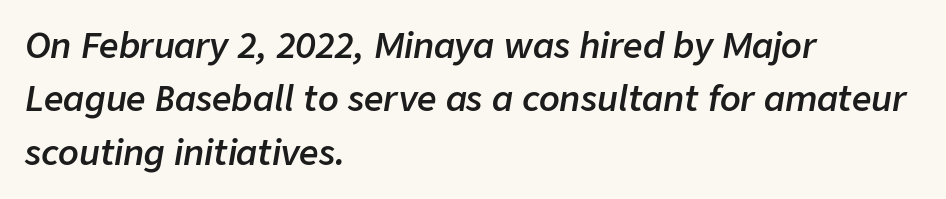
Q: Is the text bold? A: Semi-bold.
Q: Is the text italic (slanted)? A: Yes, it leans right by about 9 degrees.
Q: Is the text underlined? A: No.
Q: How is the paragraph aligned? A: Left-aligned.
Q: Is the spacing between letters normal or unusually wide? A: Normal.
Q: Is the spacing between lines tight, normal or loose? A: Normal.
Q: Width (condensed, normal, or wide)? A: Normal.
Q: Stroke contrast? A: Low.
Q: x-height? A: Medium.
Q: Monospaced? A: No.
